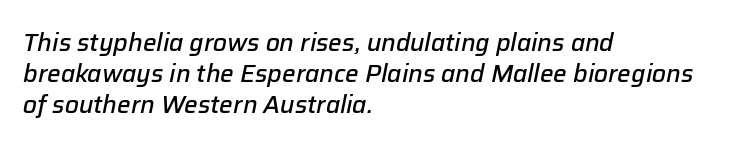
The image shows 24 px text type, italic (leaning right); set left-aligned, normal line spacing (1.3x), normal letter spacing, not underlined.
